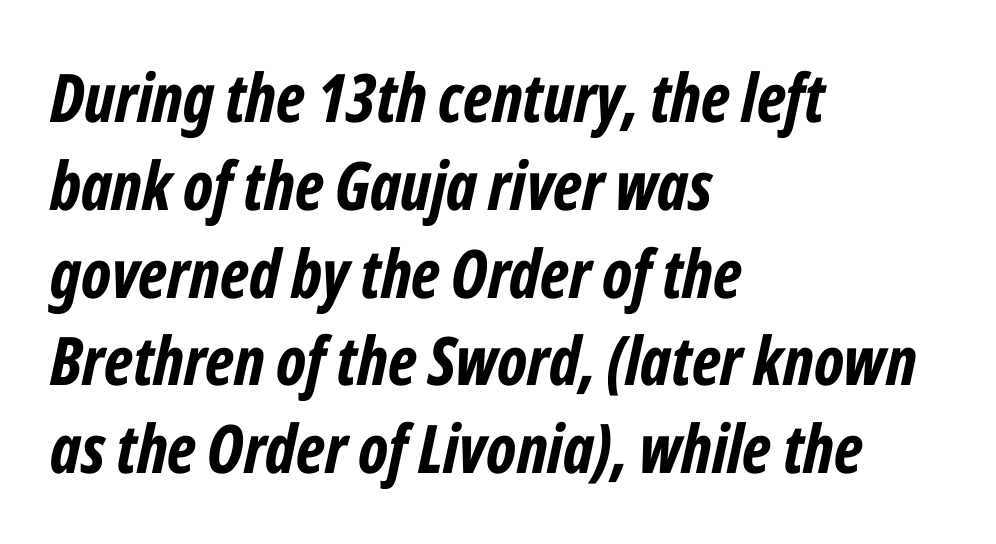
The image shows 67 px bold, condensed type, italic (leaning right); set left-aligned, normal line spacing (1.31x), normal letter spacing, not underlined; low stroke contrast and a medium x-height.
